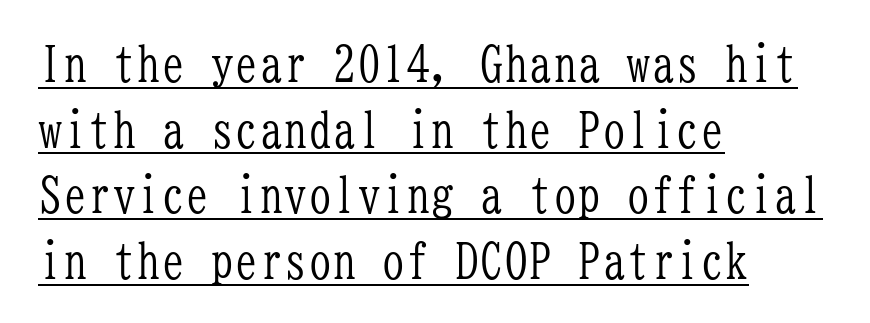
Q: Is the text bold? A: No.
Q: Is the text italic (slanted)? A: No, it is upright.
Q: Is the typeface a serif or a sans-serif typeface? A: Serif.
Q: Is the text underlined? A: Yes.
Q: How is the paragraph aligned? A: Left-aligned.
Q: Is the spacing between letters normal or unusually wide? A: Normal.
Q: Is the spacing between lines tight, normal or loose? A: Normal.
Q: Width (condensed, normal, or wide)? A: Condensed.
Q: Stroke contrast? A: Low.
Q: x-height? A: Medium.
Q: Monospaced? A: Yes.
